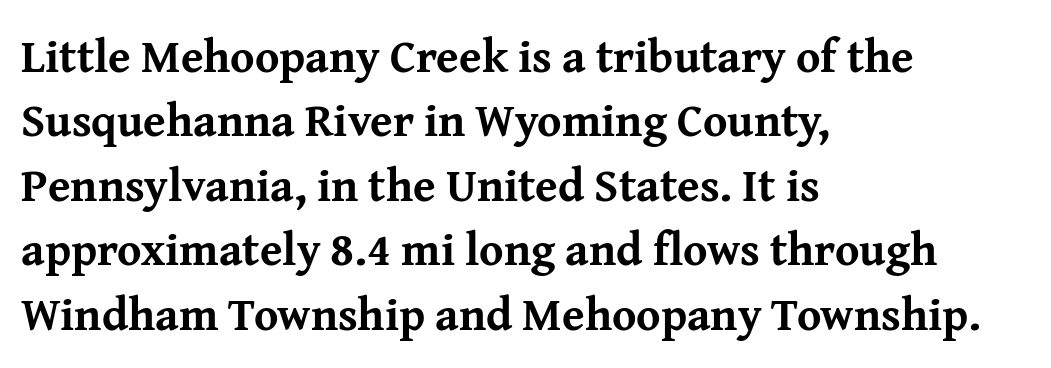
{"serif": "yes", "italic": "no", "bold": "yes", "weight": "bold", "width": "normal", "stroke_contrast": "medium", "x_height": "medium", "monospaced": "no", "underline": "no", "align": "left", "line_spacing": "normal", "line_spacing_ratio": 1.4, "letter_spacing": "normal", "letter_spacing_em": 0.0, "glyph_px": 46}
